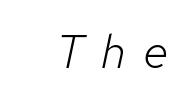
The typeface has the unassuming heft of standard copy or less. Notice how the stems are inclined rather than vertical — that's the hallmark of italics. A typesetter would call this heavily tracked-out type. Any mark beneath the type? The region is blank.
